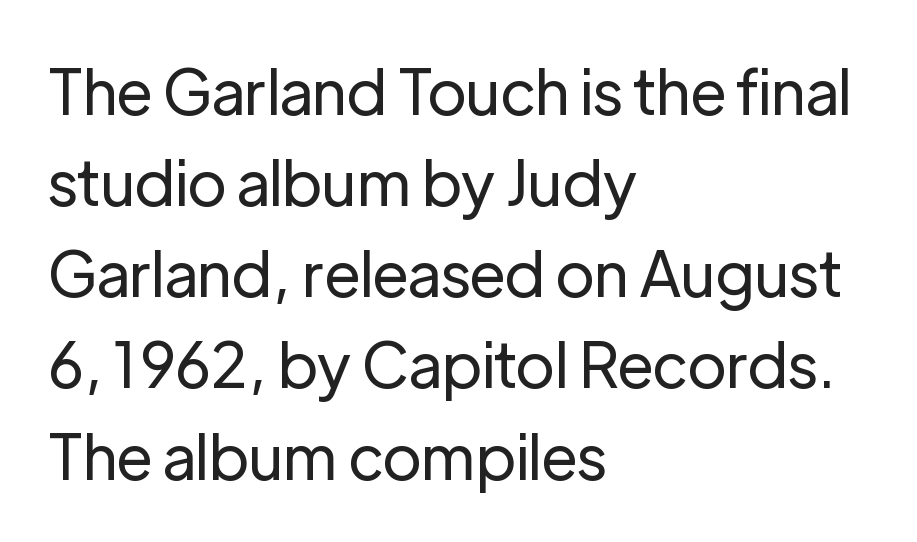
The image shows 62 px regular-weight sans-serif type, upright; set left-aligned, normal line spacing (1.47x), normal letter spacing, not underlined; low stroke contrast and a medium x-height.
